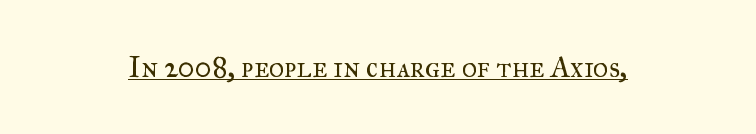
Q: Is the text bold? A: No.
Q: Is the text italic (slanted)? A: No, it is upright.
Q: Is the typeface a serif or a sans-serif typeface? A: Serif.
Q: Is the text underlined? A: Yes.
Q: Is the spacing between letters normal or unusually wide? A: Normal.
Q: Width (condensed, normal, or wide)? A: Normal.
Q: Stroke contrast? A: Medium.
Q: x-height? A: Small.
Q: Monospaced? A: No.
